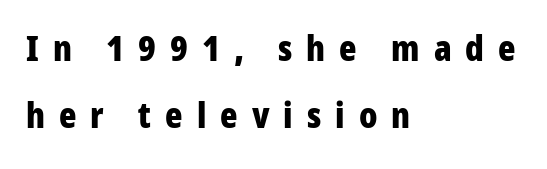
Q: Is the text bold? A: Yes.
Q: Is the text italic (slanted)? A: No, it is upright.
Q: Is the typeface a serif or a sans-serif typeface? A: Sans-serif.
Q: Is the text underlined? A: No.
Q: How is the paragraph aligned? A: Left-aligned.
Q: Is the spacing between letters normal or unusually wide? A: Unusually wide.
Q: Width (condensed, normal, or wide)? A: Condensed.
Q: Stroke contrast? A: Low.
Q: x-height? A: Medium.
Q: Monospaced? A: No.
